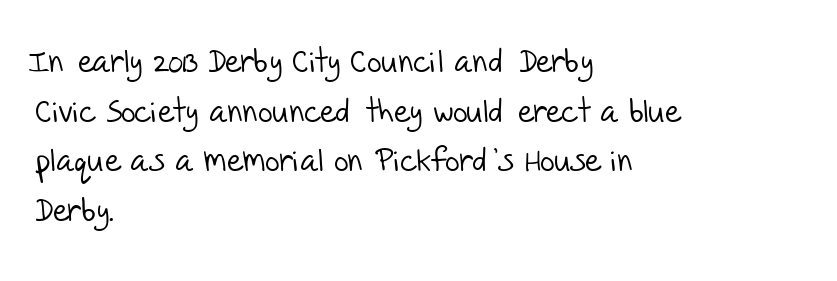
Students, observe: this is what conventionally led text looks like. The letterforms sit shoulder to shoulder at normal distance. Proportional: the letters do not fall into vertical columns. Layout note: lines flush left. The area under the type is left untouched. These glyphs show unthickened strokes, regular width or finer.
